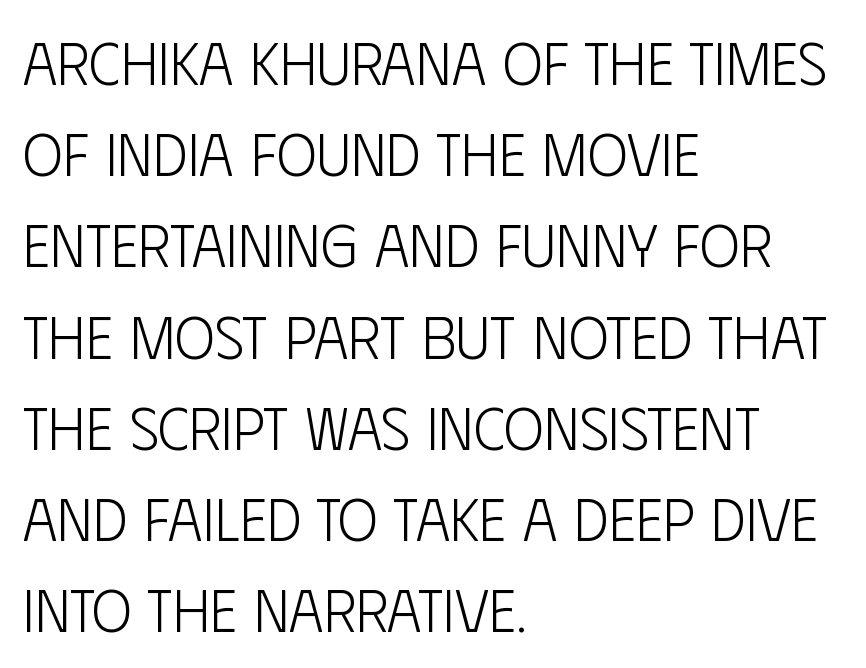
{"serif": "no", "italic": "no", "bold": "no", "weight": "light", "width": "condensed", "stroke_contrast": "low", "x_height": "large", "monospaced": "no", "underline": "no", "align": "left", "line_spacing": "normal", "line_spacing_ratio": 1.52, "letter_spacing": "normal", "letter_spacing_em": 0.0, "glyph_px": 60}
